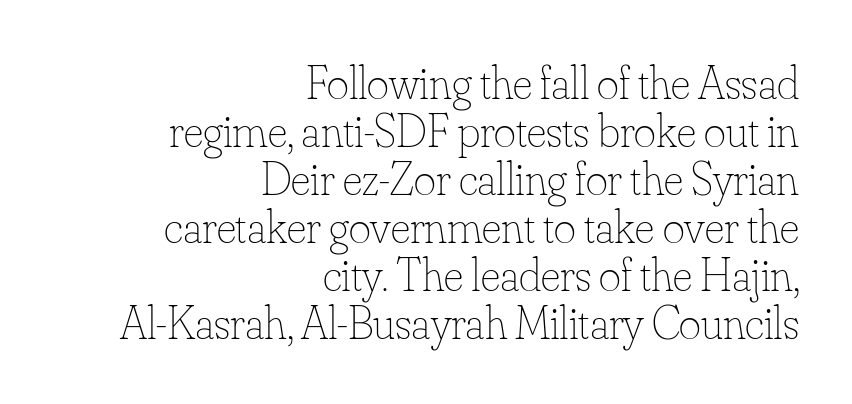
Q: Is the text bold? A: No.
Q: Is the text italic (slanted)? A: No, it is upright.
Q: Is the text underlined? A: No.
Q: How is the paragraph aligned? A: Right-aligned.
Q: Is the spacing between letters normal or unusually wide? A: Normal.
Q: Is the spacing between lines tight, normal or loose? A: Tight.
Q: Width (condensed, normal, or wide)? A: Normal.
Q: Stroke contrast? A: Low.
Q: x-height? A: Small.
Q: Monospaced? A: No.
